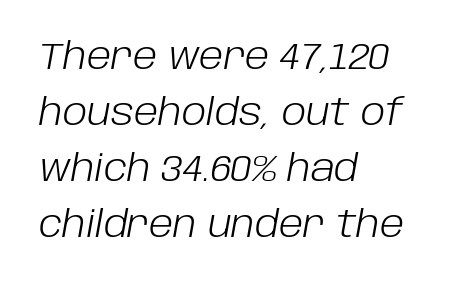
Q: Is the text bold? A: No.
Q: Is the text italic (slanted)? A: Yes, it leans right by about 10 degrees.
Q: Is the text underlined? A: No.
Q: How is the paragraph aligned? A: Left-aligned.
Q: Is the spacing between letters normal or unusually wide? A: Normal.
Q: Is the spacing between lines tight, normal or loose? A: Normal.
Q: Width (condensed, normal, or wide)? A: Normal.
Q: Stroke contrast? A: Low.
Q: x-height? A: Large.
Q: Monospaced? A: No.
